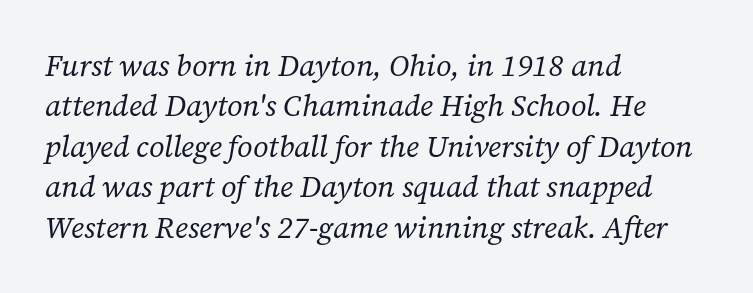
Ink coverage per letter is moderate at most. The gaps between neighbouring characters are ordinary and unremarkable. Letters rest on an invisible, unmarked baseline. The glyphs look as if they've been sheared to an angle. Leading matches the norm, producing a regular column. The rendering anchors every line to the left-hand side.
